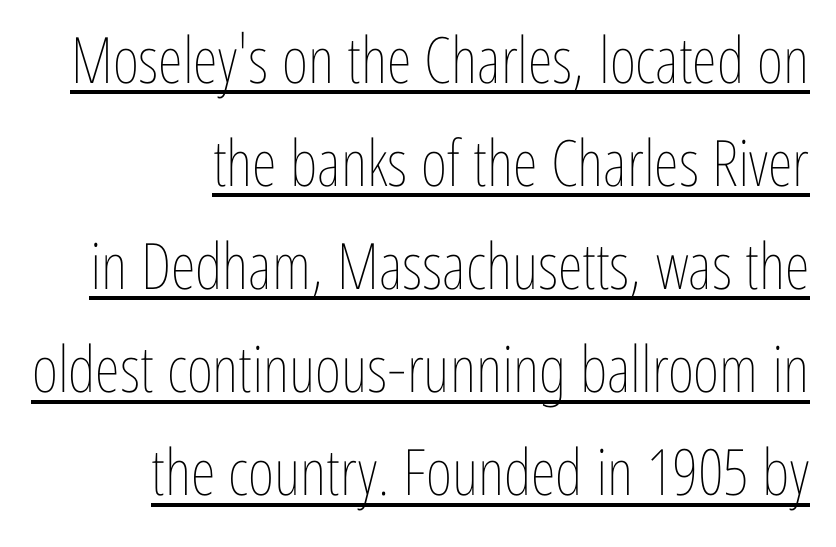
Q: Is the text bold? A: No.
Q: Is the text italic (slanted)? A: No, it is upright.
Q: Is the text underlined? A: Yes.
Q: How is the paragraph aligned? A: Right-aligned.
Q: Is the spacing between letters normal or unusually wide? A: Normal.
Q: Is the spacing between lines tight, normal or loose? A: Normal.
Q: Width (condensed, normal, or wide)? A: Condensed.
Q: Stroke contrast? A: Low.
Q: x-height? A: Medium.
Q: Monospaced? A: No.
